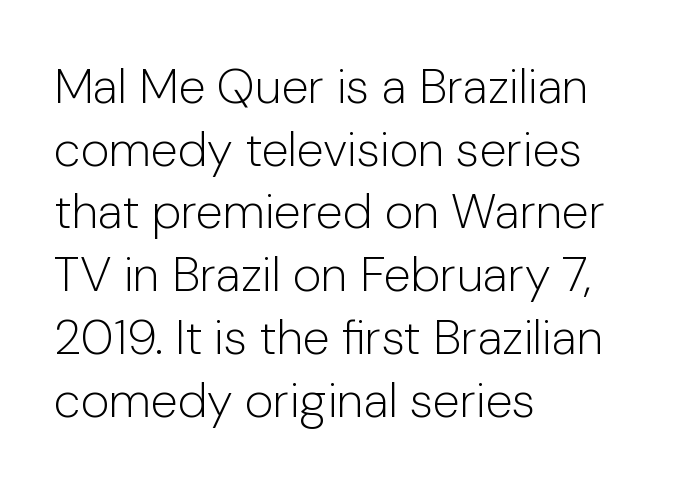
Q: Is the text bold? A: No.
Q: Is the text italic (slanted)? A: No, it is upright.
Q: Is the typeface a serif or a sans-serif typeface? A: Sans-serif.
Q: Is the text underlined? A: No.
Q: How is the paragraph aligned? A: Left-aligned.
Q: Is the spacing between letters normal or unusually wide? A: Normal.
Q: Is the spacing between lines tight, normal or loose? A: Normal.
Q: Width (condensed, normal, or wide)? A: Normal.
Q: Stroke contrast? A: Low.
Q: x-height? A: Medium.
Q: Monospaced? A: No.
